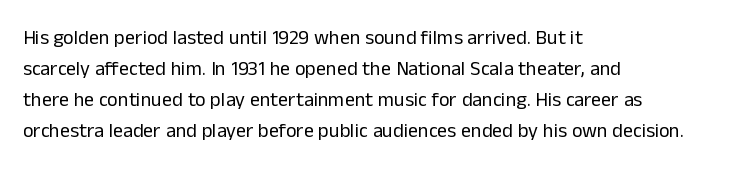
The face looks like a standard text weight, possibly lighter. The type is set solid horizontally, with unmodified tracking. The lettering stays uniformly vertical, giving the passage a roman look. Leading: standard. Casual observation: everything's shoved over to the left.
